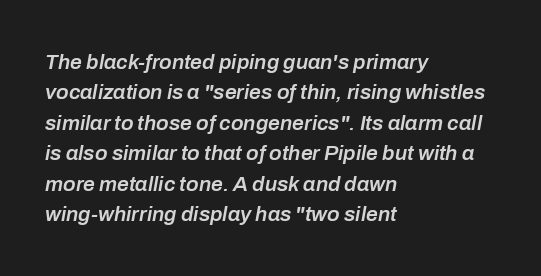
The image shows 21 px text type, italic (leaning right); set left-aligned, normal line spacing (1.45x), normal letter spacing, not underlined.
